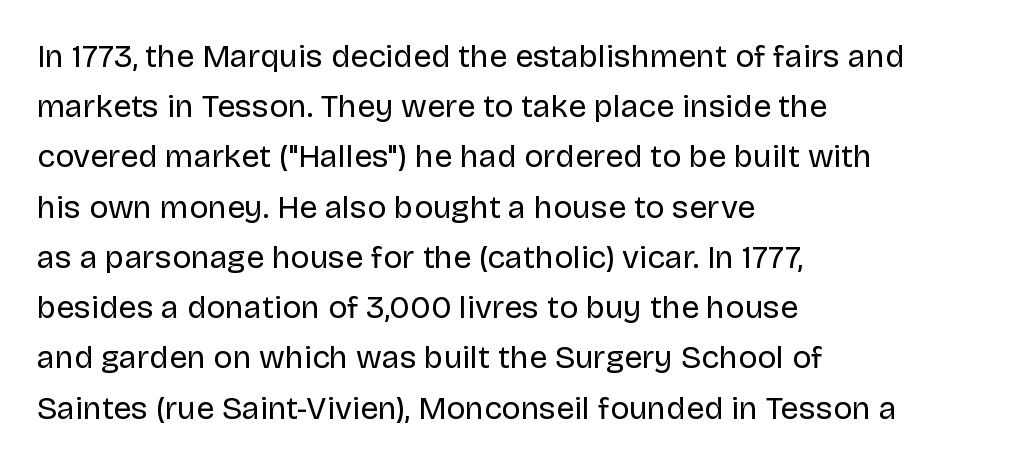
{"serif": "no", "italic": "no", "bold": "no", "weight": "regular", "width": "normal", "stroke_contrast": "low", "x_height": "large", "monospaced": "no", "underline": "no", "align": "left", "line_spacing": "normal", "line_spacing_ratio": 1.57, "letter_spacing": "normal", "letter_spacing_em": 0.0, "glyph_px": 32}
